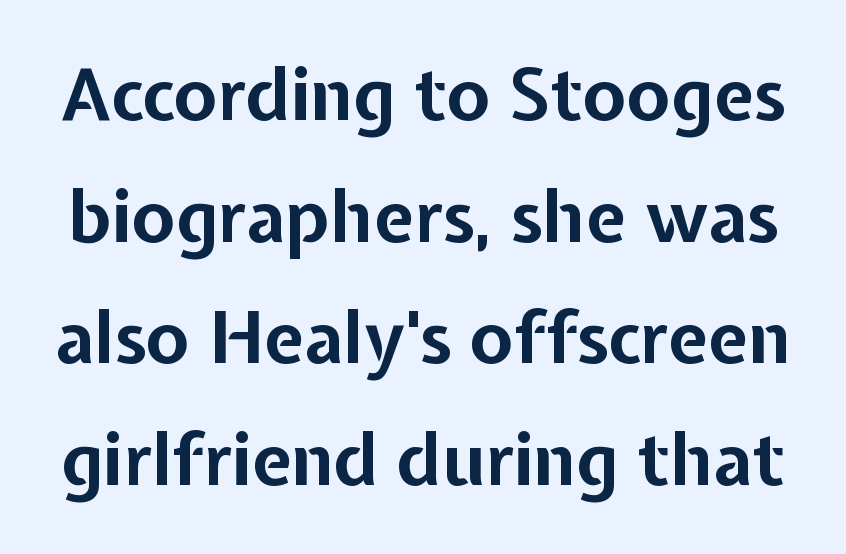
Glance below the letters and you will spot only blank space. These words are printed bold, with thick strokes throughout. The passage shown is typed in a proportional face where columns would drift. The horizontal fit of the characters is conventional and even.
